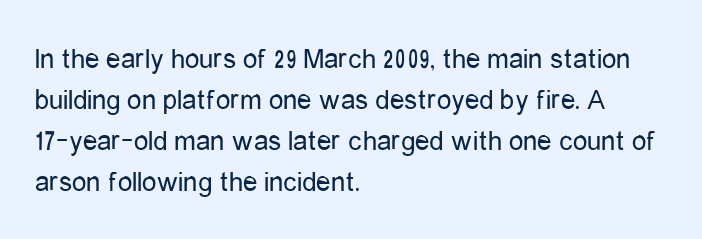
The gap between lines stays unmarked. Posture: vertical. This sample is left-justified, so line endings fall wherever the words run out. A quiet, ordinary-to-light weight characterises the typeface.
